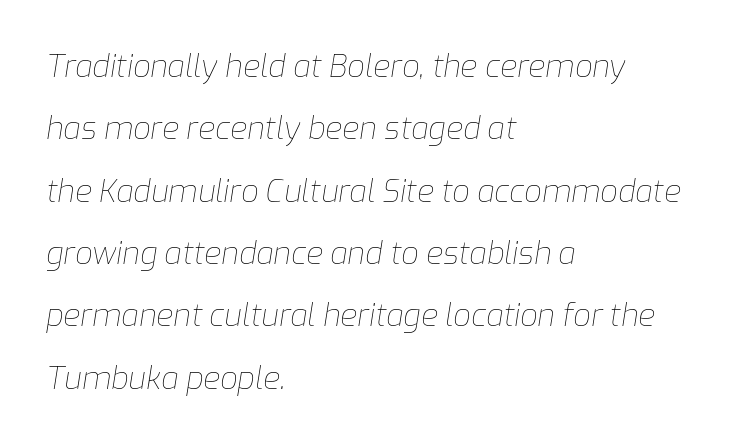
Q: Is the text bold? A: No.
Q: Is the text italic (slanted)? A: Yes, it leans right by about 9 degrees.
Q: Is the text underlined? A: No.
Q: How is the paragraph aligned? A: Left-aligned.
Q: Is the spacing between letters normal or unusually wide? A: Normal.
Q: Is the spacing between lines tight, normal or loose? A: Loose.
Q: Width (condensed, normal, or wide)? A: Normal.
Q: Stroke contrast? A: Low.
Q: x-height? A: Medium.
Q: Monospaced? A: No.
